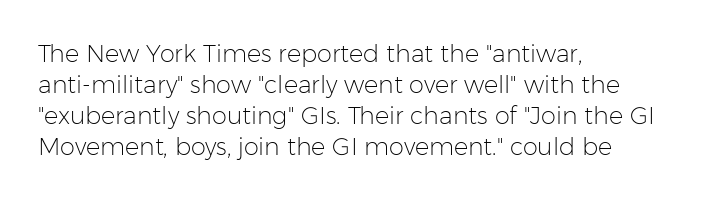
Q: Is the text bold? A: No.
Q: Is the text italic (slanted)? A: No, it is upright.
Q: Is the text underlined? A: No.
Q: How is the paragraph aligned? A: Left-aligned.
Q: Is the spacing between letters normal or unusually wide? A: Normal.
Q: Is the spacing between lines tight, normal or loose? A: Normal.
